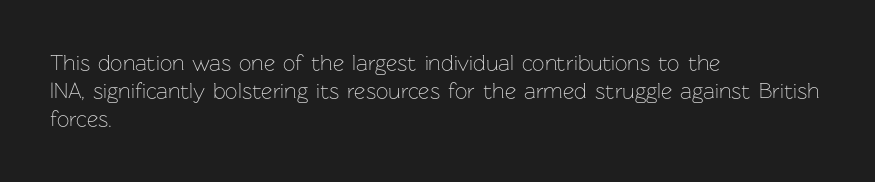
{"italic": "no", "bold": "no", "underline": "no", "align": "left", "line_spacing": "normal", "line_spacing_ratio": 1.28, "letter_spacing": "normal", "letter_spacing_em": 0.0, "glyph_px": 22}
